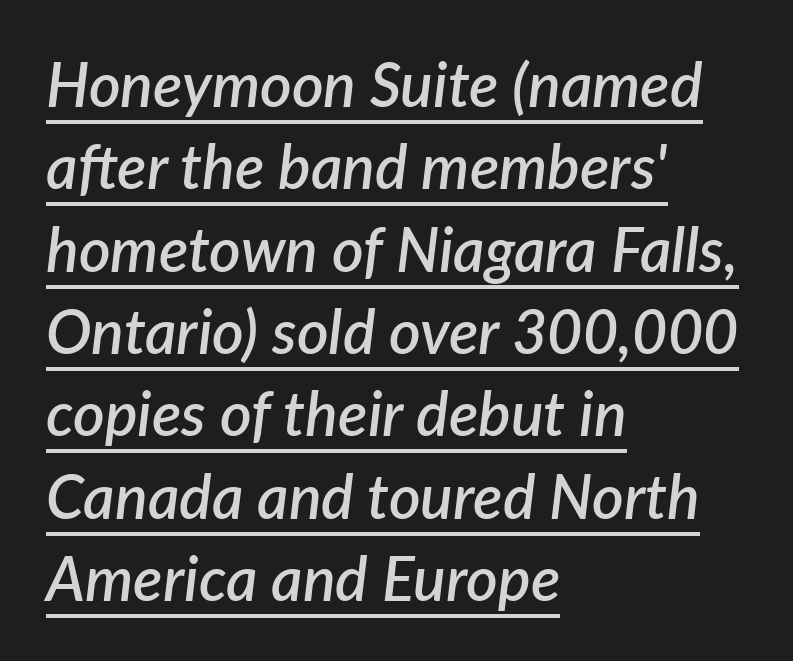
The image shows 61 px semibold type, italic (leaning right); set left-aligned, normal line spacing (1.35x), normal letter spacing, underlined; low stroke contrast and a medium x-height.
